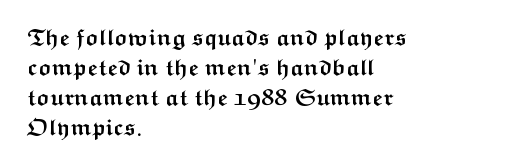
Q: Is the text bold? A: Yes.
Q: Is the text italic (slanted)? A: No, it is upright.
Q: Is the text underlined? A: No.
Q: How is the paragraph aligned? A: Left-aligned.
Q: Is the spacing between letters normal or unusually wide? A: Normal.
Q: Is the spacing between lines tight, normal or loose? A: Normal.
